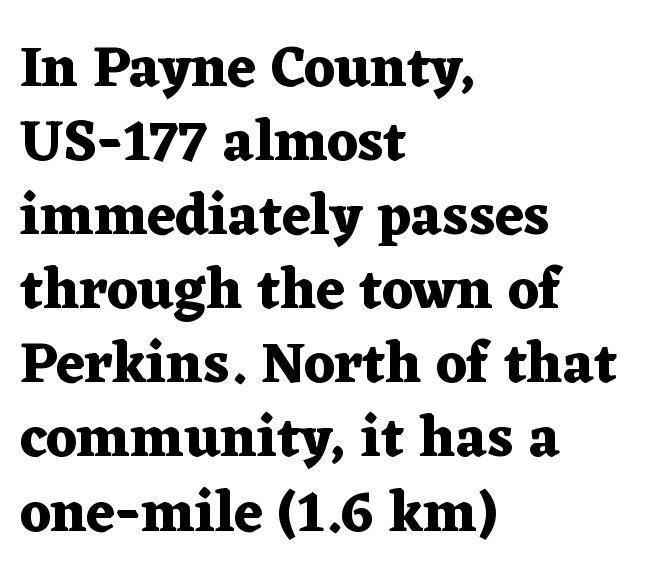
Heavy, bold letterforms. Stroke terminals: seriffed. The lettering holds an erect, upright posture throughout. Inter-character spacing is left at the font's built-in metrics. One glance says typical: line gaps are just what's usual. Descenders are the only things crossing below the line.
